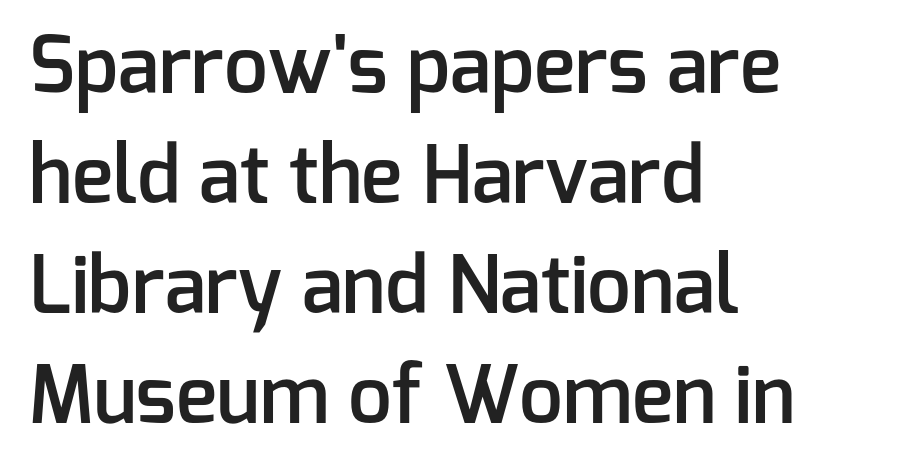
Q: Is the text bold? A: Semi-bold.
Q: Is the text italic (slanted)? A: No, it is upright.
Q: Is the typeface a serif or a sans-serif typeface? A: Sans-serif.
Q: Is the text underlined? A: No.
Q: How is the paragraph aligned? A: Left-aligned.
Q: Is the spacing between letters normal or unusually wide? A: Normal.
Q: Is the spacing between lines tight, normal or loose? A: Normal.
Q: Width (condensed, normal, or wide)? A: Normal.
Q: Stroke contrast? A: Low.
Q: x-height? A: Medium.
Q: Monospaced? A: No.
